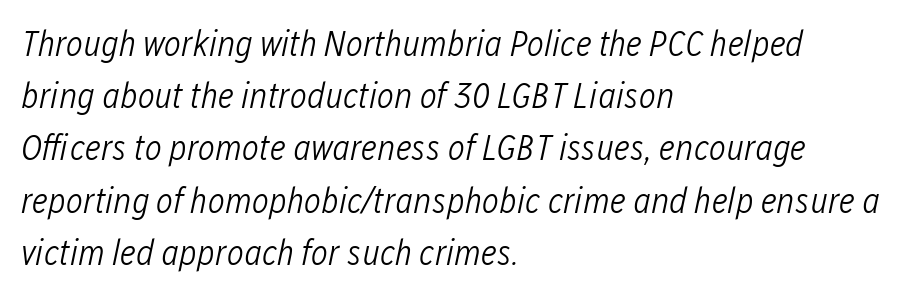
Leading matches the norm, producing a regular column. On a weight scale, this lands at 450 or below. Character widths vary here, with narrow letters taking less room than wide ones. Italic: yes, the glyphs are oblique. The rendering keeps characters at their native spacing. Each row of text sits above clean, open space.
